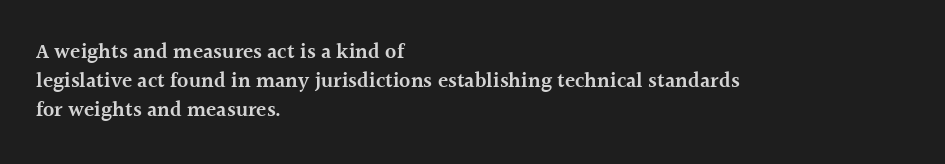
Q: Is the text bold? A: Semi-bold.
Q: Is the text italic (slanted)? A: No, it is upright.
Q: Is the text underlined? A: No.
Q: How is the paragraph aligned? A: Left-aligned.
Q: Is the spacing between letters normal or unusually wide? A: Normal.
Q: Is the spacing between lines tight, normal or loose? A: Normal.
